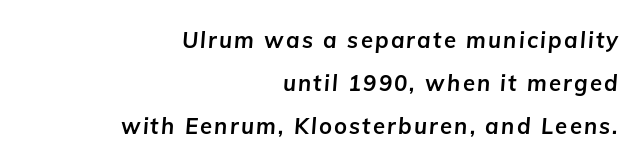
The image shows 22 px bold type, italic (leaning right); set right-aligned, loose line spacing (1.95x), not underlined.
